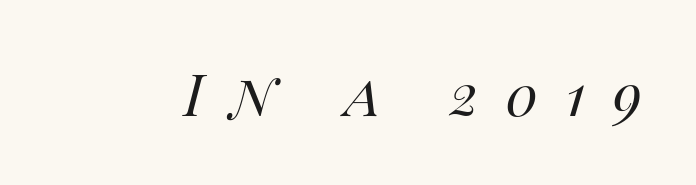
The image shows 57 px regular-weight type, italic (leaning right); set unusually wide letter spacing (+0.48 em), not underlined; high stroke contrast and a large x-height.
